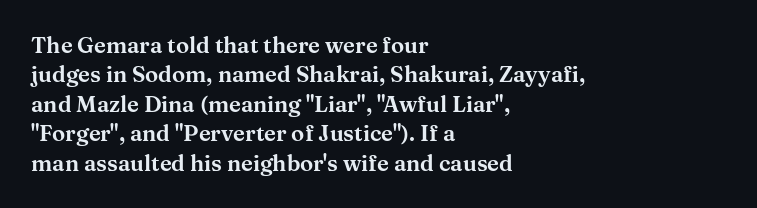
The image shows 22 px text type, upright; set left-aligned, normal line spacing (1.34x), normal letter spacing, not underlined.
